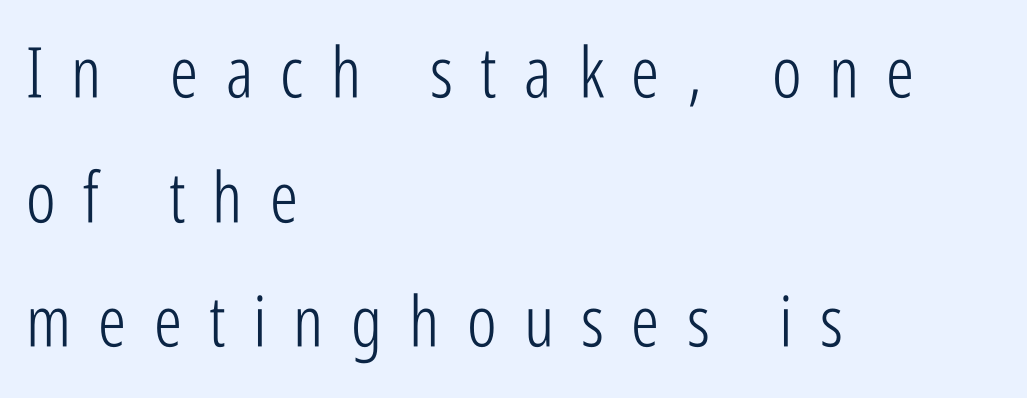
The image shows 70 px light, condensed sans-serif type, upright; set left-aligned, line spacing 1.78x, unusually wide letter spacing (+0.39 em), not underlined; low stroke contrast and a medium x-height.
